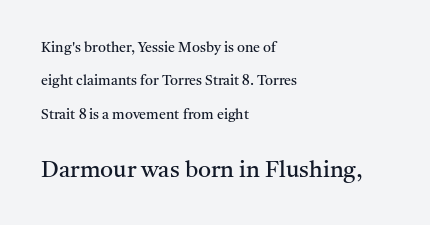
Rule under the text: the space is simply empty. Notice how the passage keeps a crisp vertical edge on the left only. The composition opens small and finishes big. This block would shrink considerably if given ordinary leading; it's expanded now. Counters stay open thanks to moderate or lighter strokes. Tracking value appears to be zero — textbook default spacing.
